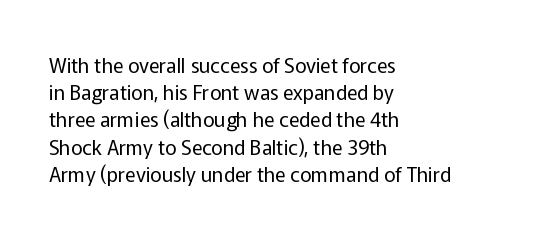
{"italic": "no", "bold": "no", "underline": "no", "align": "left", "line_spacing": "normal", "line_spacing_ratio": 1.36, "letter_spacing": "normal", "letter_spacing_em": 0.0, "glyph_px": 20}
